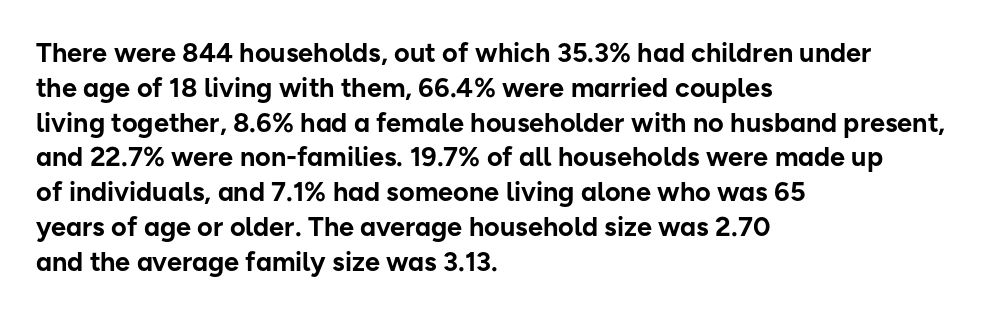
{"italic": "no", "bold": "yes", "underline": "no", "align": "left", "line_spacing": "normal", "line_spacing_ratio": 1.29, "letter_spacing": "normal", "letter_spacing_em": 0.0, "glyph_px": 27}
